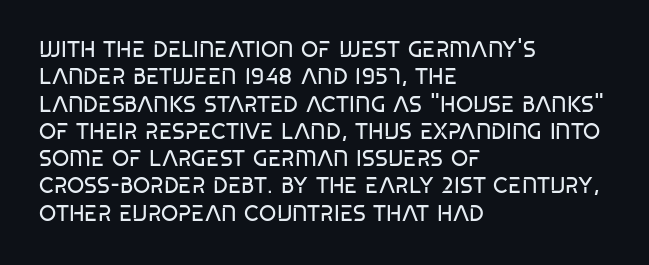
Does extra space separate the letters? No, they use regular spacing. Is the stroke heavy? The answer is a plain regular-or-lighter. Descenders are the only things crossing below the line. The paragraph shown leans on its left margin.
